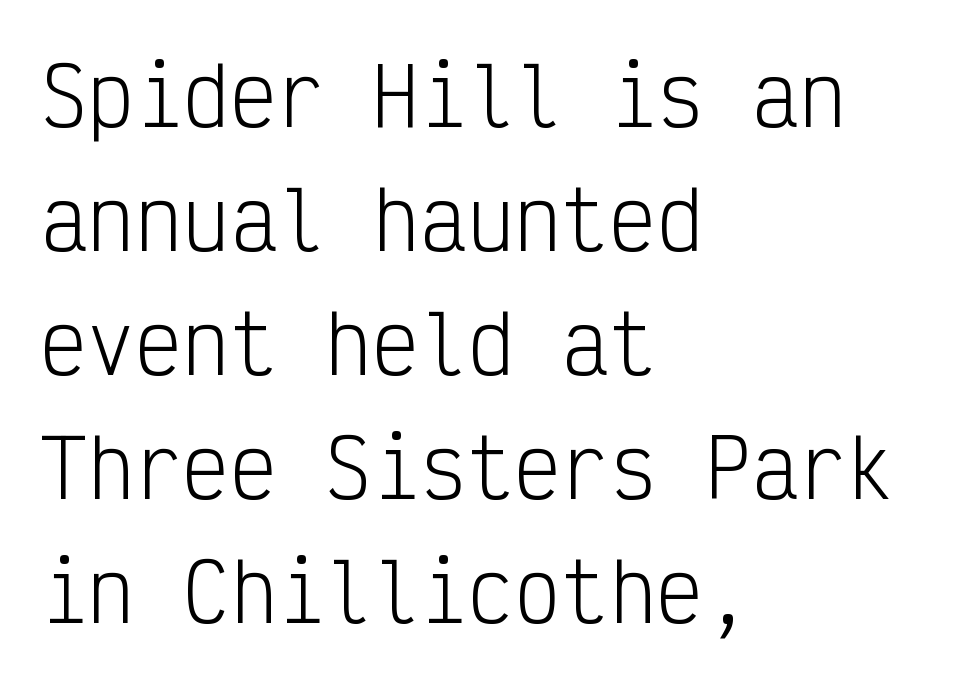
In terms of posture, this sample is upright. The baseline area is clear. You could count columns in this text — the font is strictly monospaced. In CSS terms this would be text-align: left. Notice how descenders clear the ascenders below comfortably — that's standard leading. Bold? No — there's no thickening of the strokes.
